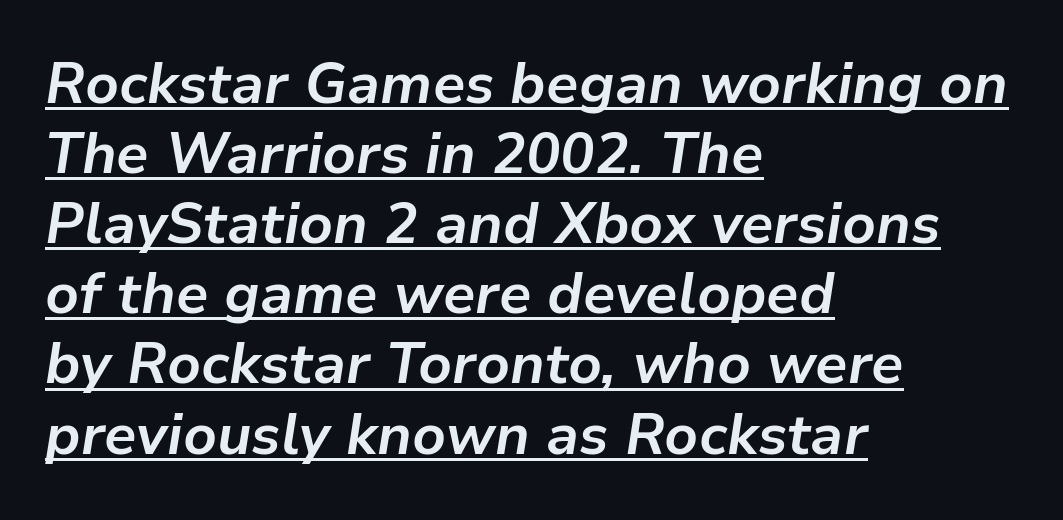
{"italic": "yes", "lean": "right", "slant_degrees": 9, "bold": "yes", "weight": "bold", "width": "normal", "stroke_contrast": "low", "x_height": "medium", "monospaced": "no", "underline": "yes", "align": "left", "line_spacing_ratio": 1.23, "letter_spacing": "normal", "letter_spacing_em": 0.0, "glyph_px": 57}
